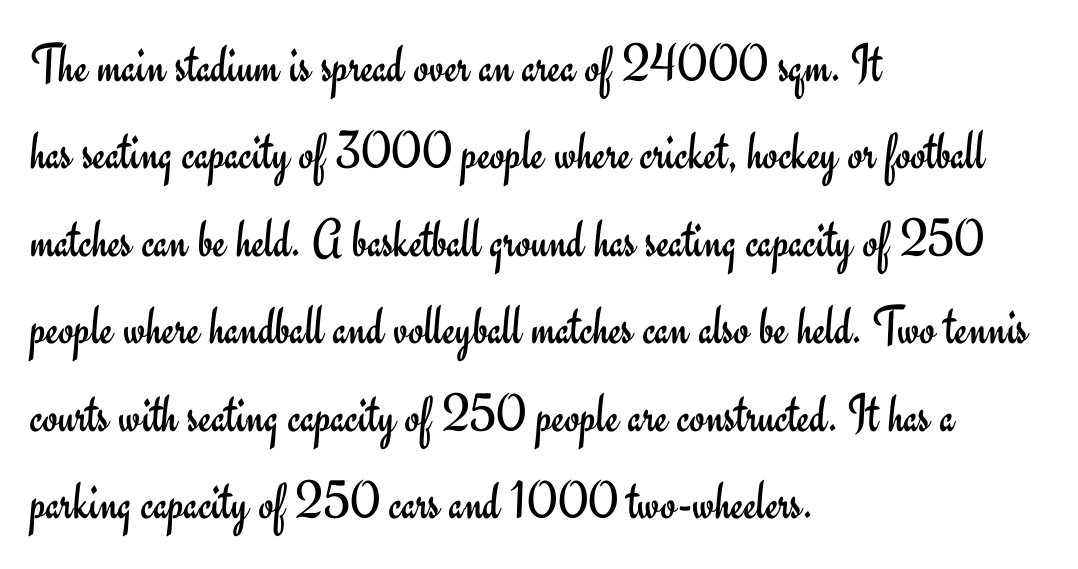
These lines are rendered in a variable-pitch font. The zone under the glyphs is completely vacant. The face used here is a sans, in the tradition of grotesques and geometrics. A classic flush-left, rag-right setting is used for this passage. Letters have the restrained weight of plain body copy at most.
